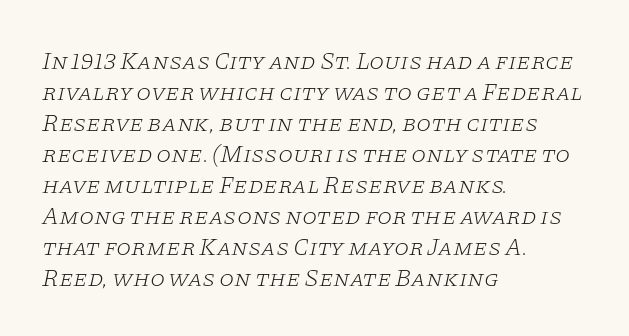
{"italic": "yes", "lean": "right", "slant_degrees": 11, "bold": "no", "underline": "no", "align": "left", "line_spacing": "normal", "line_spacing_ratio": 1.29, "letter_spacing": "normal", "letter_spacing_em": 0.0, "glyph_px": 24}
